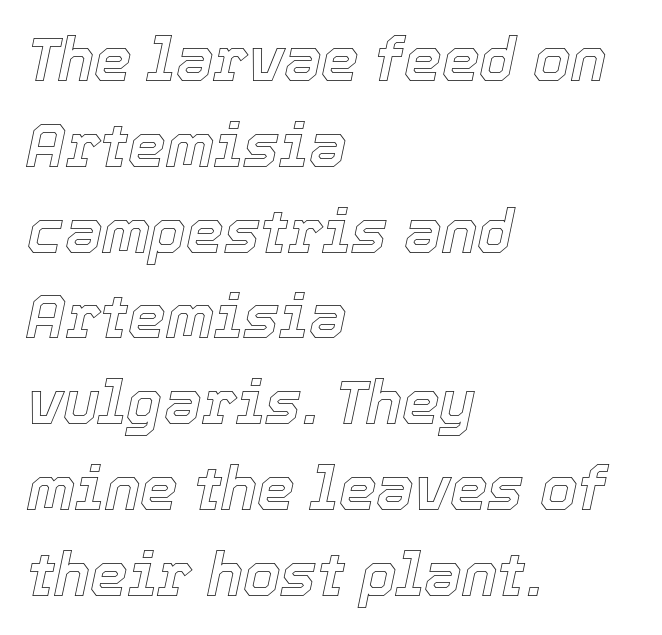
{"italic": "yes", "lean": "right", "slant_degrees": 12, "width": "normal", "x_height": "medium", "monospaced": "no", "underline": "no", "align": "left", "line_spacing": "normal", "line_spacing_ratio": 1.43, "letter_spacing": "normal", "letter_spacing_em": 0.0, "glyph_px": 60}
